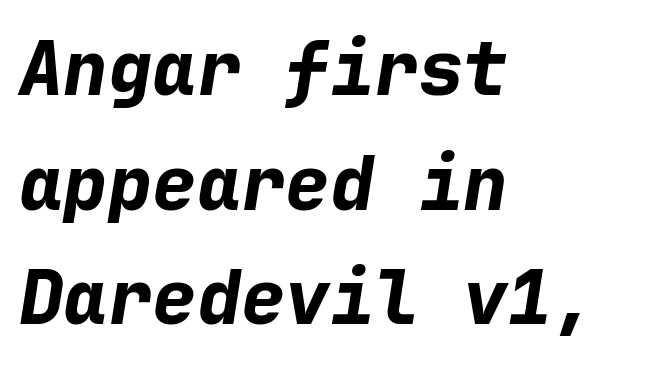
The image shows 74 px bold type, italic (leaning right), monospaced; set left-aligned, normal line spacing (1.55x), normal letter spacing, not underlined; low stroke contrast and a medium x-height.
